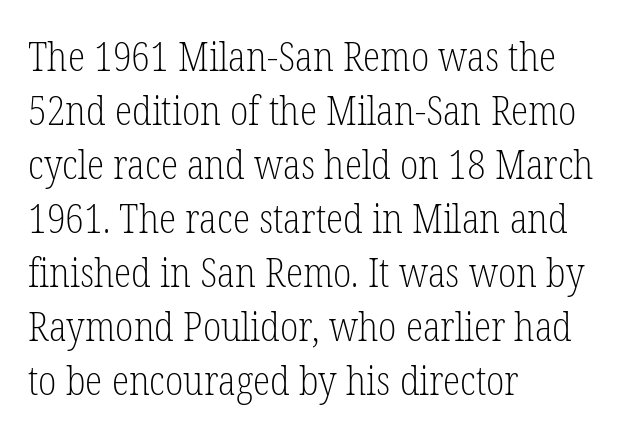
These lines are rendered in a variable-pitch font. The typography opts for an upright posture over an oblique one. Underlining? Definitely not there. Tracking value appears to be zero — textbook default spacing.
